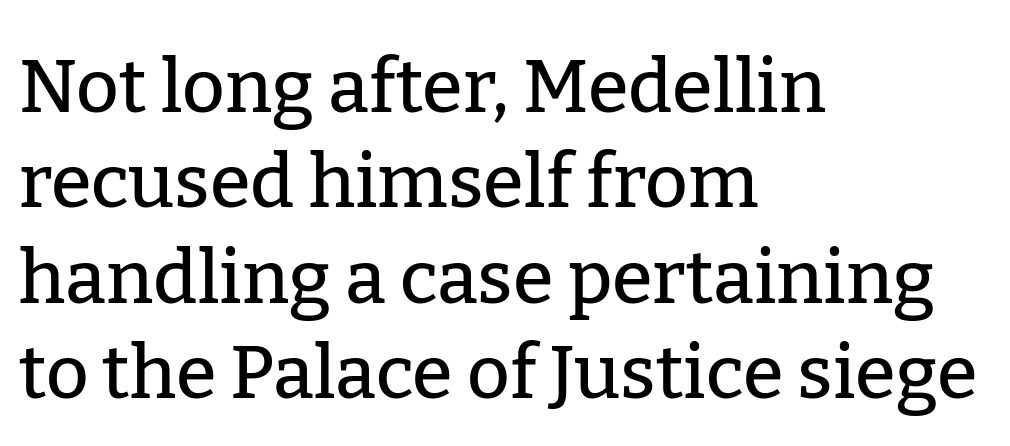
Q: Is the text italic (slanted)? A: No, it is upright.
Q: Is the typeface a serif or a sans-serif typeface? A: Serif.
Q: Is the text underlined? A: No.
Q: How is the paragraph aligned? A: Left-aligned.
Q: Is the spacing between letters normal or unusually wide? A: Normal.
Q: Is the spacing between lines tight, normal or loose? A: Normal.
Q: Width (condensed, normal, or wide)? A: Normal.
Q: Stroke contrast? A: Low.
Q: x-height? A: Medium.
Q: Monospaced? A: No.
